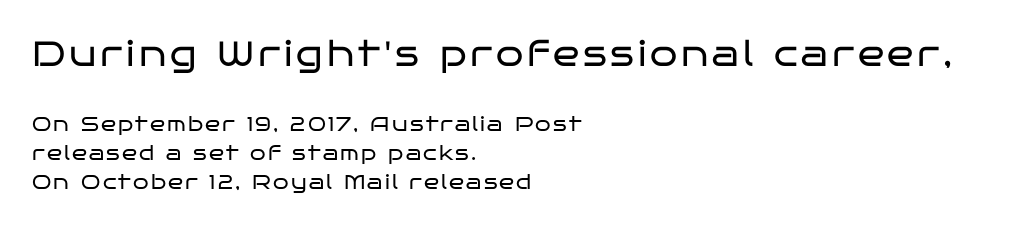
The passage shown is not underscored anywhere. In terms of letterform style, serifs are entirely absent. The earlier block is typeset at a bigger size than the later block. Each new line begins a customary step beneath the previous one.
